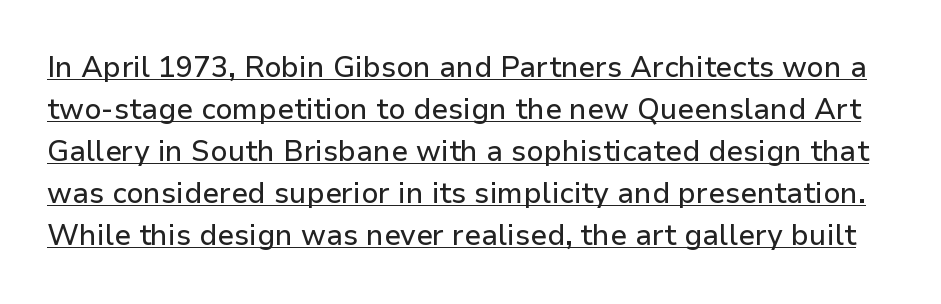
The image shows 29 px sans-serif type, upright; set normal line spacing (1.45x), normal letter spacing, underlined; low stroke contrast and a medium x-height.
